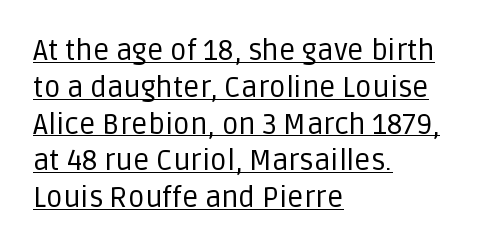
Q: Is the text bold? A: No.
Q: Is the text italic (slanted)? A: No, it is upright.
Q: Is the typeface a serif or a sans-serif typeface? A: Sans-serif.
Q: Is the text underlined? A: Yes.
Q: How is the paragraph aligned? A: Left-aligned.
Q: Is the spacing between letters normal or unusually wide? A: Normal.
Q: Is the spacing between lines tight, normal or loose? A: Normal.
Q: Width (condensed, normal, or wide)? A: Normal.
Q: Stroke contrast? A: Low.
Q: x-height? A: Large.
Q: Monospaced? A: No.
